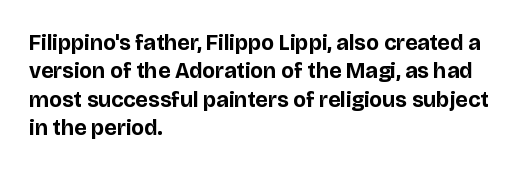
{"italic": "no", "bold": "yes", "underline": "no", "align": "left", "line_spacing": "normal", "line_spacing_ratio": 1.29, "letter_spacing": "normal", "letter_spacing_em": 0.0, "glyph_px": 22}
